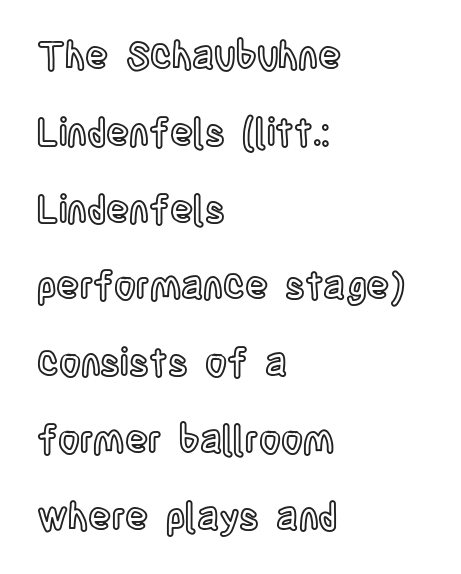
The image shows 38 px condensed type, upright; set left-aligned, loose line spacing (2.02x), normal letter spacing, not underlined; a large x-height.
